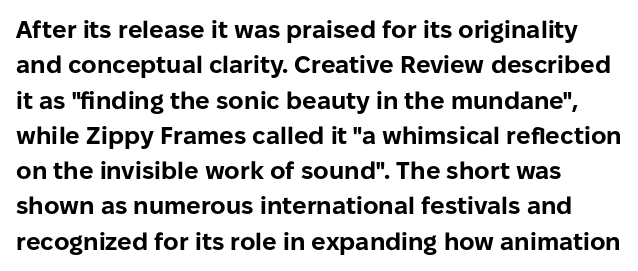
The image shows 24 px bold type, upright; set normal line spacing (1.47x), normal letter spacing, not underlined.
